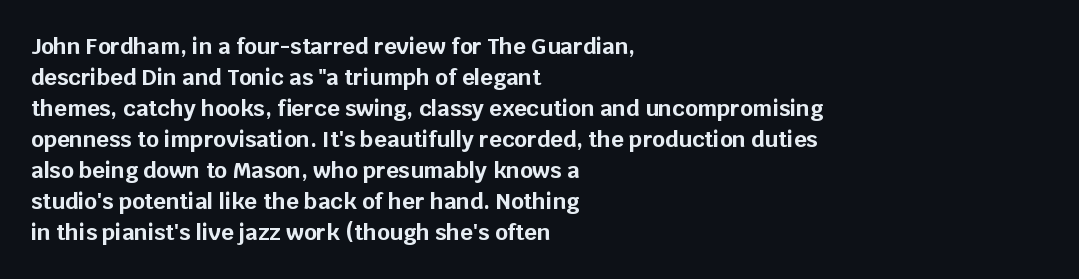
Ordinary non-slanted type is in use. The space between consecutive lines is moderate. The strokes are fattened all the way to bold. No extra tracking has been applied to these lines. Quick note: underline off. The typesetter chose a ragged-right arrangement here.
